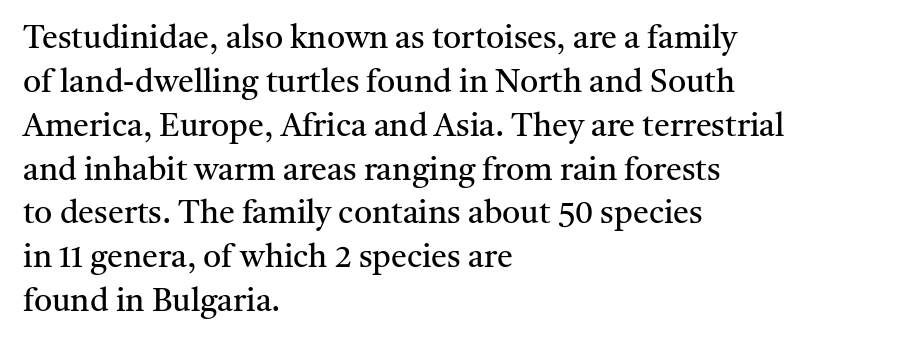
The image shows 32 px regular-weight serif type, upright; set left-aligned, normal line spacing (1.37x), normal letter spacing, not underlined; medium stroke contrast and a medium x-height.
